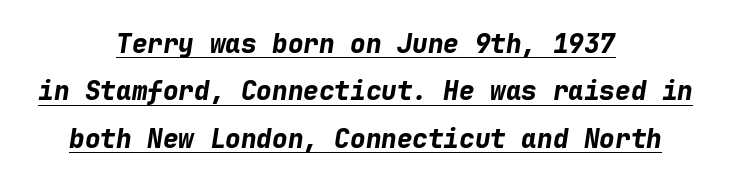
Teacher's note: observe the equal gaps on both sides — that is centered alignment. When letters slant like this, we call the style italic. Heavy-handed strokes throughout: this text is bold. There is no visible air inserted between adjacent glyphs. The rendering uses the underline text-decoration.
